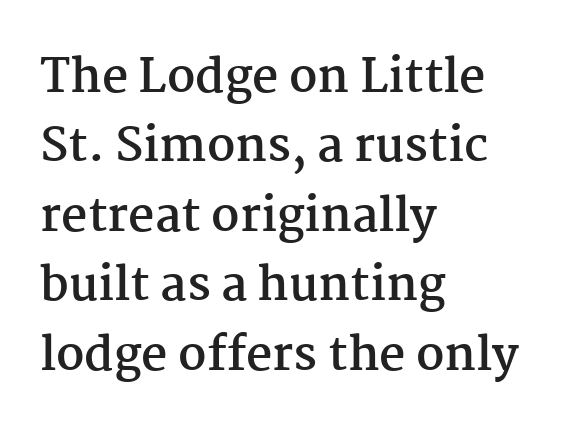
Q: Is the text bold? A: Yes.
Q: Is the text italic (slanted)? A: No, it is upright.
Q: Is the typeface a serif or a sans-serif typeface? A: Serif.
Q: Is the text underlined? A: No.
Q: How is the paragraph aligned? A: Left-aligned.
Q: Is the spacing between letters normal or unusually wide? A: Normal.
Q: Is the spacing between lines tight, normal or loose? A: Normal.
Q: Width (condensed, normal, or wide)? A: Normal.
Q: Stroke contrast? A: Medium.
Q: x-height? A: Medium.
Q: Monospaced? A: No.
